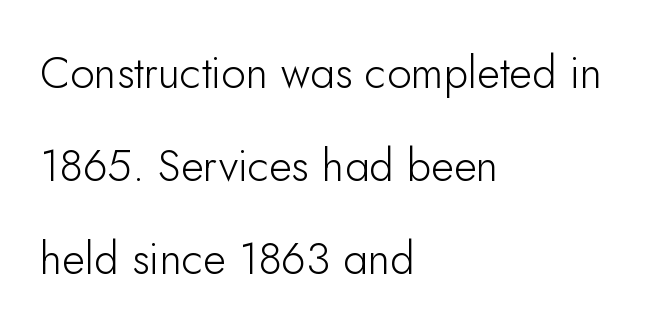
The image shows 44 px light sans-serif type, upright; set left-aligned, loose line spacing (2.11x), normal letter spacing, not underlined; low stroke contrast and a small x-height.
